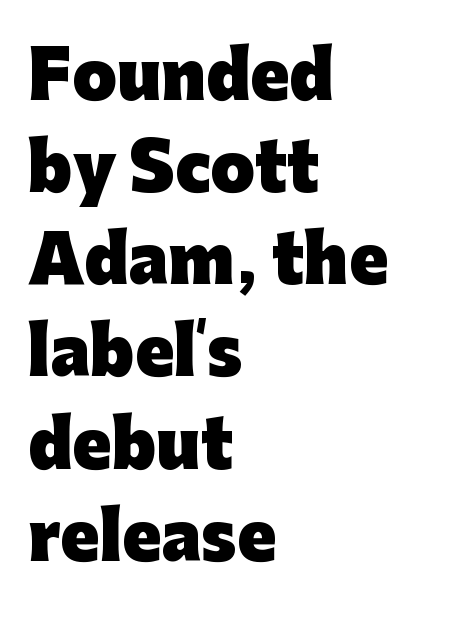
The characters display no serif detailing; their extremities are plain. Regarding leading, the lines here are spaced in the standard way. These lines keep a tight, regular rhythm from letter to letter. Each letter keeps its own natural width here, so spacing adapts to shape. A typesetter would mark this as roman, not italic. Where is the straight margin? On the left.
